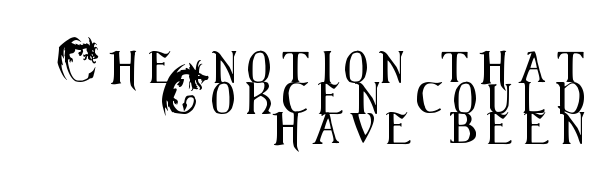
The image shows 31 px condensed sans-serif type, upright; set right-aligned, tight line spacing (0.99x), unusually wide letter spacing (+0.37 em), not underlined; medium stroke contrast and a small x-height.
